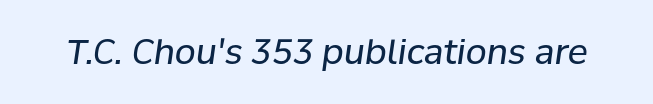
{"italic": "yes", "lean": "right", "slant_degrees": 8, "bold": "no", "weight": "regular", "width": "normal", "stroke_contrast": "low", "x_height": "medium", "monospaced": "no", "underline": "no", "letter_spacing": "normal", "letter_spacing_em": 0.0, "glyph_px": 34}
